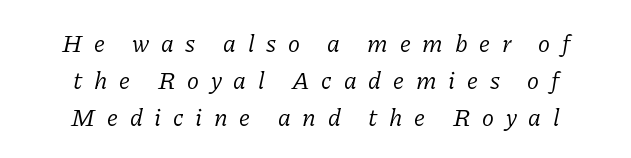
{"italic": "yes", "lean": "right", "slant_degrees": 11, "bold": "no", "underline": "no", "align": "center", "line_spacing": "normal", "line_spacing_ratio": 1.48, "letter_spacing": "wide", "letter_spacing_em": 0.47, "glyph_px": 25}
